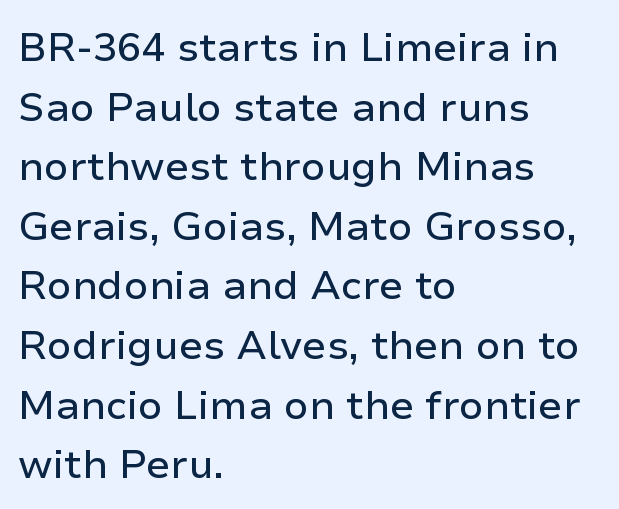
A sans-serif font was chosen for this passage. Does the copy run flush right? No — it runs flush left. Leading: standard. Do the letters lean? They stand straight. The foot of each line stays bare and open.
